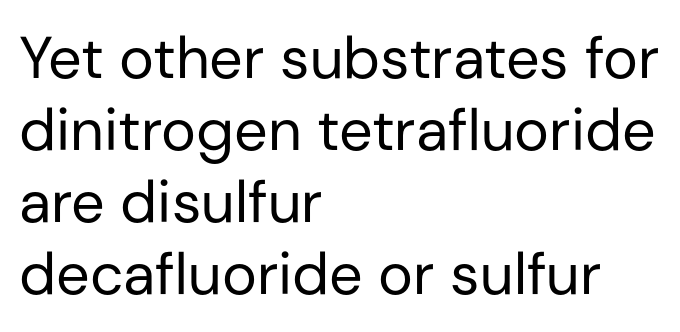
Nobody touched the tracking dial on this one. No extra ink here — the face is not bold. Does the type have serifs? No, each stem ends abruptly. Is there any slant? The stems are plumb.
